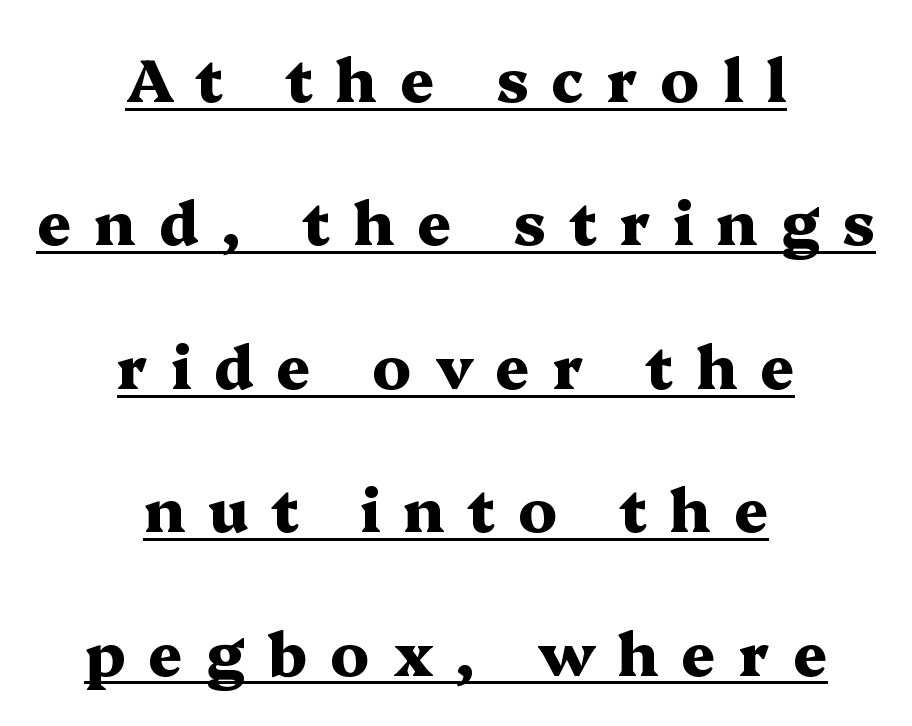
Q: Is the text bold? A: Yes.
Q: Is the text italic (slanted)? A: No, it is upright.
Q: Is the typeface a serif or a sans-serif typeface? A: Serif.
Q: Is the text underlined? A: Yes.
Q: How is the paragraph aligned? A: Centered.
Q: Is the spacing between letters normal or unusually wide? A: Unusually wide.
Q: Is the spacing between lines tight, normal or loose? A: Loose.
Q: Width (condensed, normal, or wide)? A: Wide.
Q: Stroke contrast? A: Medium.
Q: x-height? A: Medium.
Q: Monospaced? A: No.
